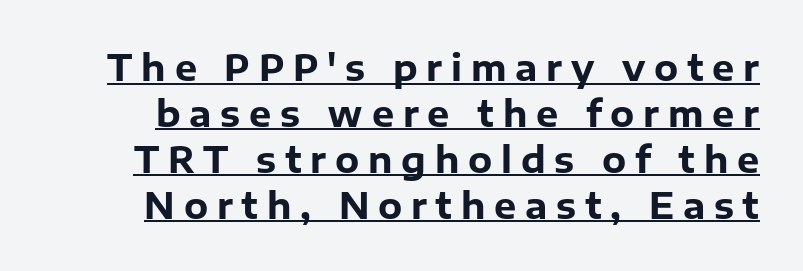
{"serif": "no", "italic": "no", "bold": "yes", "weight": "heavy", "width": "normal", "stroke_contrast": "low", "x_height": "medium", "monospaced": "no", "underline": "yes", "line_spacing": "normal", "line_spacing_ratio": 1.31, "letter_spacing": "wide", "letter_spacing_em": 0.25, "glyph_px": 35}
